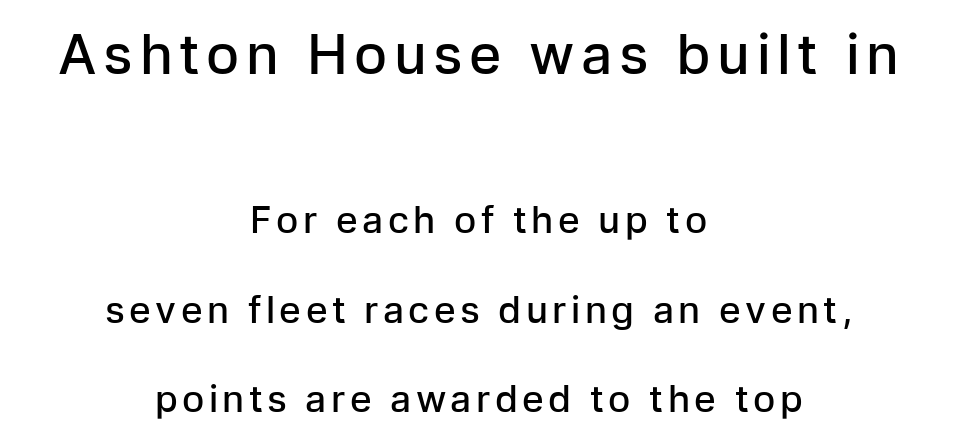
The image shows 55 px semibold sans-serif type, upright; set centered, loose line spacing (2.42x), not underlined; the first (top) block is 1.49x larger; low stroke contrast and a medium x-height.
